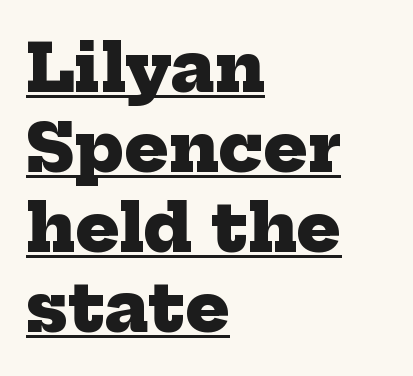
Q: Is the text bold? A: Yes.
Q: Is the typeface a serif or a sans-serif typeface? A: Serif.
Q: Is the text underlined? A: Yes.
Q: How is the paragraph aligned? A: Left-aligned.
Q: Is the spacing between letters normal or unusually wide? A: Normal.
Q: Width (condensed, normal, or wide)? A: Normal.
Q: Stroke contrast? A: Low.
Q: x-height? A: Medium.
Q: Monospaced? A: No.
